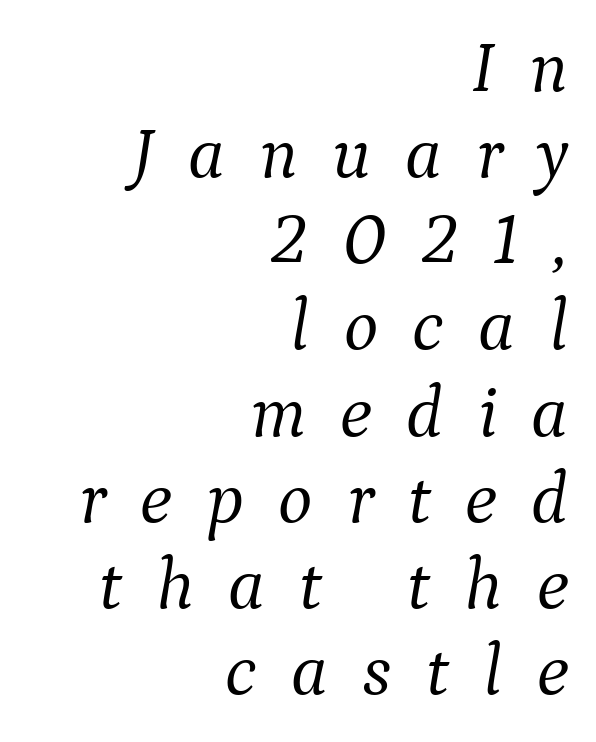
{"serif": "yes", "italic": "yes", "lean": "right", "slant_degrees": 9, "bold": "no", "weight": "light", "width": "normal", "stroke_contrast": "medium", "x_height": "medium", "monospaced": "no", "underline": "no", "align": "right", "line_spacing_ratio": 1.18, "letter_spacing": "wide", "letter_spacing_em": 0.47, "glyph_px": 73}
